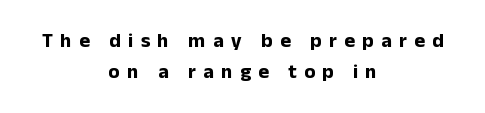
Tall strokes in this sample are plumb rather than angled. Heft: maximum for text — a bold. Is there much room between lines? A standard amount, neither cramped nor airy. Quick note: underline off.
